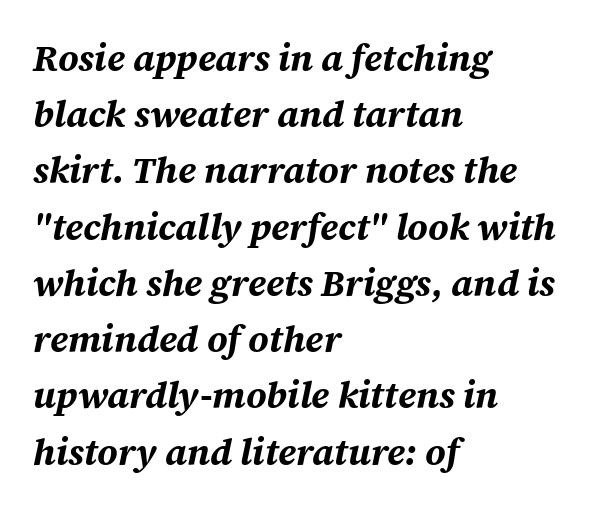
Quick note: italic. Each line starts at the same left margin while the right side varies. You could not count columns in this text — the font is proportionally spaced. Each word holds together tightly as a unit, with standard inter-letter gaps.
